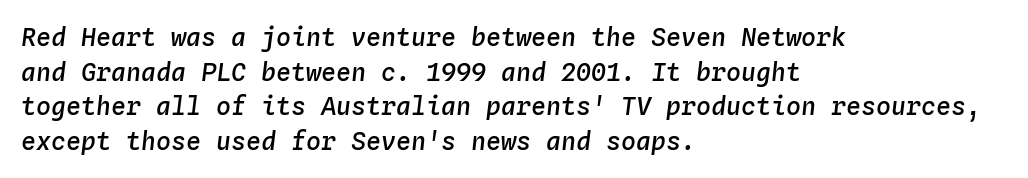
The letterforms sit shoulder to shoulder at normal distance. The block of text has a typical density, with ordinary space between rows. Slanted lettering throughout. Each row of text sits above clean, open space.
